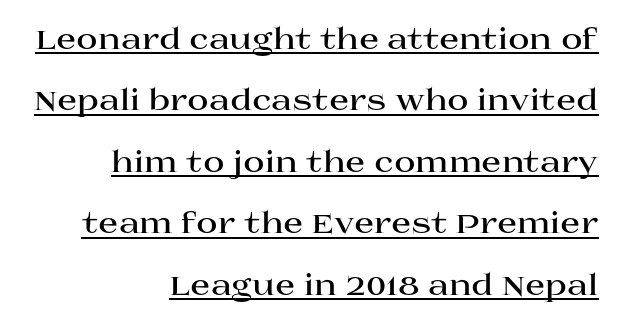
The image shows 29 px bold, wide serif type, upright; set right-aligned, loose line spacing (2.12x), normal letter spacing, underlined; high stroke contrast and a large x-height.
